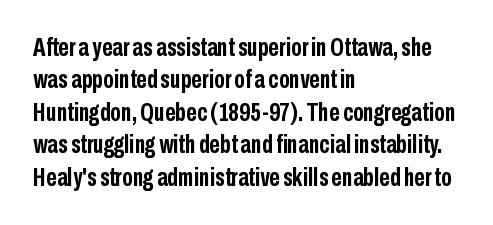
The image shows 26 px bold type, upright; set left-aligned, normal line spacing (1.25x), normal letter spacing, not underlined.
